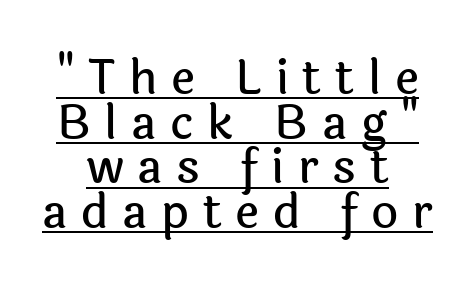
The image shows 47 px sans-serif type, upright; set centered, tight line spacing (0.95x), unusually wide letter spacing (+0.29 em), underlined; a medium x-height.
